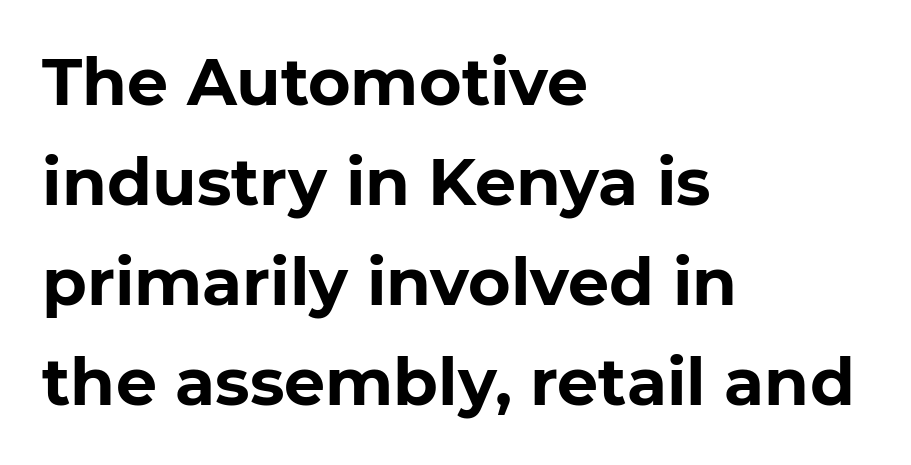
{"serif": "no", "bold": "yes", "weight": "bold", "width": "normal", "stroke_contrast": "low", "x_height": "medium", "monospaced": "no", "underline": "no", "align": "left", "line_spacing": "normal", "line_spacing_ratio": 1.54, "letter_spacing": "normal", "letter_spacing_em": 0.0, "glyph_px": 65}
